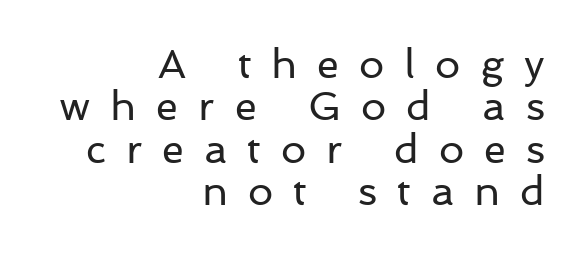
The image shows 40 px regular-weight sans-serif type, upright; set right-aligned, tight line spacing (1.06x), unusually wide letter spacing (+0.5 em), not underlined; low stroke contrast and a medium x-height.
